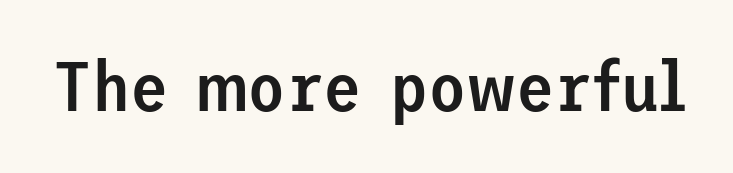
{"serif": "no", "italic": "no", "bold": "semi", "weight": "semibold", "width": "normal", "stroke_contrast": "low", "x_height": "medium", "underline": "no", "letter_spacing": "normal", "letter_spacing_em": 0.0, "glyph_px": 70}
